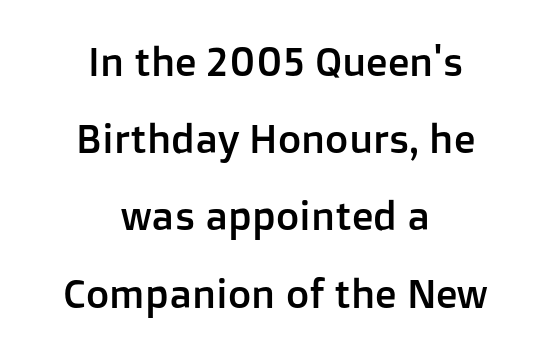
Q: Is the text italic (slanted)? A: No, it is upright.
Q: Is the typeface a serif or a sans-serif typeface? A: Sans-serif.
Q: Is the text underlined? A: No.
Q: How is the paragraph aligned? A: Centered.
Q: Is the spacing between letters normal or unusually wide? A: Normal.
Q: Is the spacing between lines tight, normal or loose? A: Loose.
Q: Width (condensed, normal, or wide)? A: Normal.
Q: Stroke contrast? A: Low.
Q: x-height? A: Medium.
Q: Monospaced? A: No.
